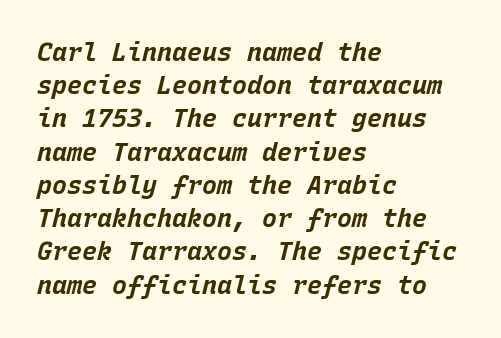
The image shows 25 px bold type, italic (leaning right); set left-aligned, normal line spacing (1.33x), normal letter spacing, not underlined.
